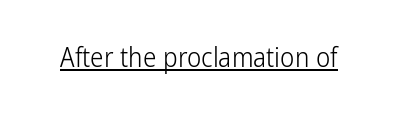
Q: Is the text bold? A: No.
Q: Is the text italic (slanted)? A: No, it is upright.
Q: Is the text underlined? A: Yes.
Q: Is the spacing between letters normal or unusually wide? A: Normal.
